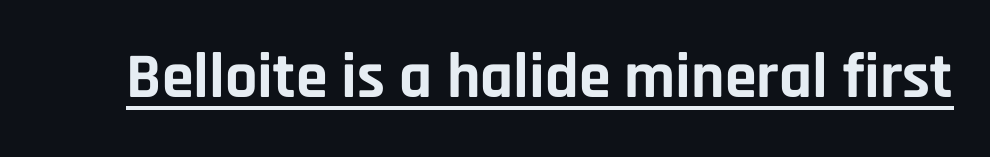
Observe the absence of serifs on each vertical stroke in this sample. The line texture is even and compact thanks to regular tracking. Check the space under the baseline: a stroke is drawn there. Style check: upright.
